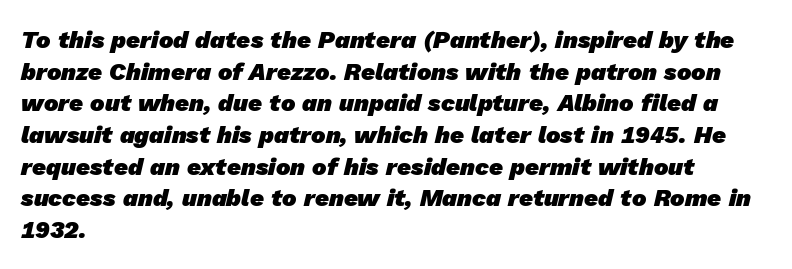
{"bold": "yes", "underline": "no", "align": "left", "line_spacing": "normal", "line_spacing_ratio": 1.32, "letter_spacing": "normal", "letter_spacing_em": 0.0, "glyph_px": 24}
